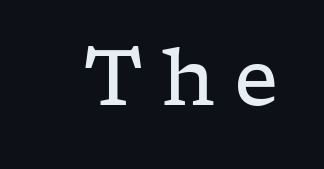
{"serif": "yes", "italic": "no", "bold": "no", "weight": "regular", "width": "wide", "stroke_contrast": "low", "x_height": "medium", "monospaced": "no", "underline": "no", "letter_spacing": "wide", "letter_spacing_em": 0.24, "glyph_px": 78}
